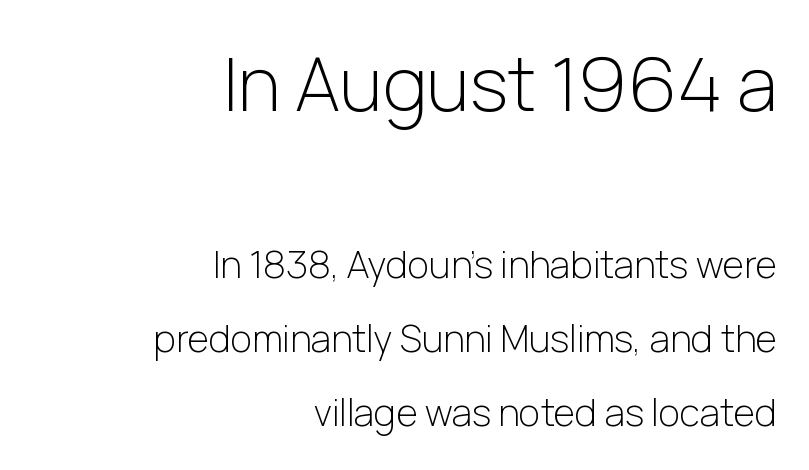
The image shows 74 px light sans-serif type, upright; set right-aligned, loose line spacing (1.99x), normal letter spacing, not underlined; the first (top) block is 2.0x larger; low stroke contrast and a medium x-height.
